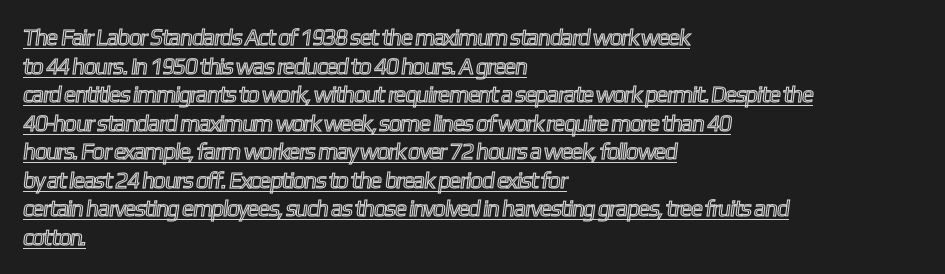
The image shows 23 px text type; set left-aligned, line spacing 1.24x, normal letter spacing, underlined.
